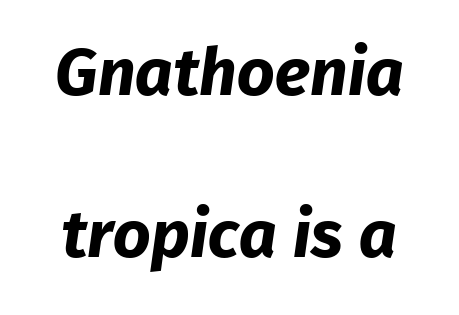
The image shows 66 px bold sans-serif type; set loose line spacing (2.45x), normal letter spacing, not underlined; low stroke contrast and a medium x-height.
